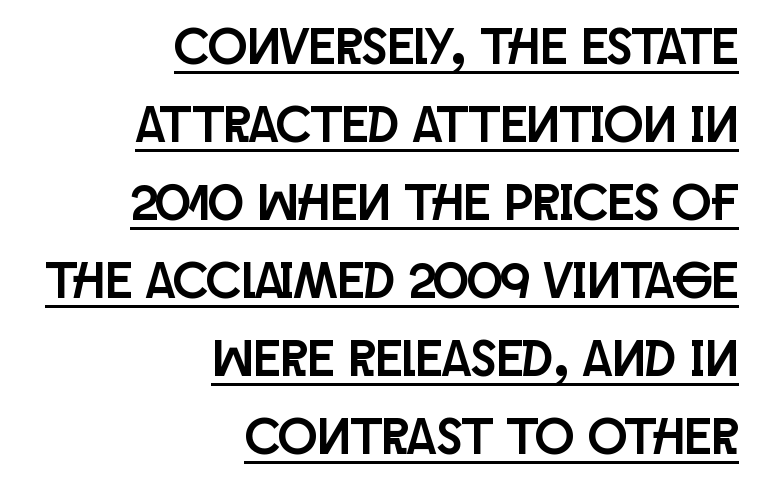
If you drew a ruler down the right edge, every line would touch it. Emphasis is given by a line drawn under the lettering. Style check: upright. These lines are composed in type without serifs. Think of a printed novel: that variable character pitch is what you see here. Line spacing here is normal.
